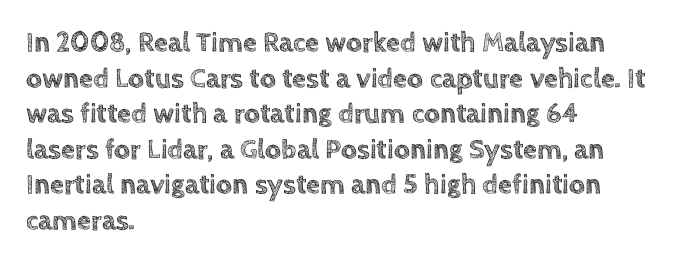
{"italic": "no", "width": "normal", "x_height": "large", "monospaced": "no", "underline": "no", "align": "left", "line_spacing": "normal", "line_spacing_ratio": 1.27, "letter_spacing": "normal", "letter_spacing_em": 0.0, "glyph_px": 28}
